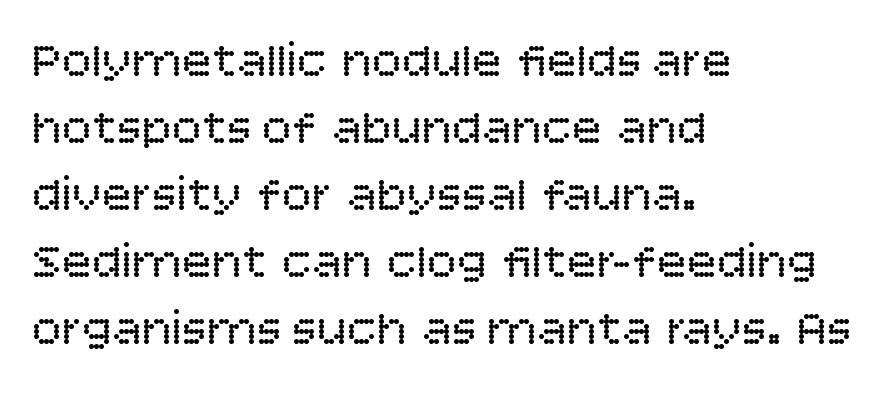
{"serif": "no", "italic": "no", "bold": "no", "weight": "regular", "width": "normal", "stroke_contrast": "low", "x_height": "large", "monospaced": "no", "underline": "no", "align": "left", "line_spacing": "normal", "line_spacing_ratio": 1.34, "letter_spacing": "normal", "letter_spacing_em": 0.0, "glyph_px": 50}
